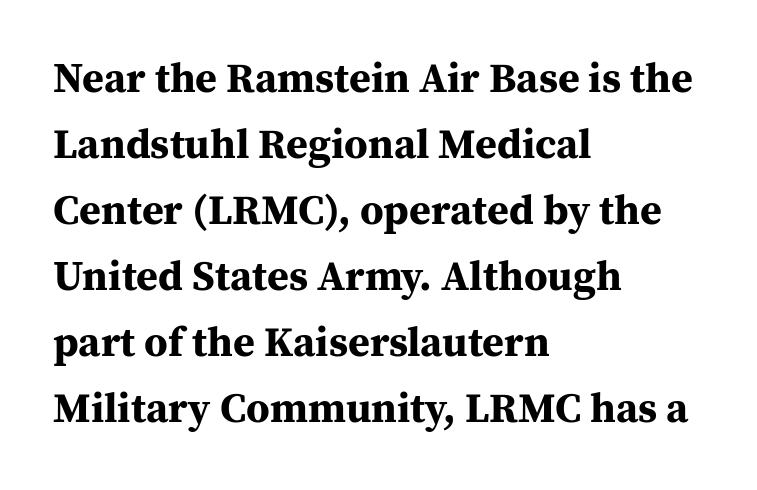
{"serif": "yes", "italic": "no", "bold": "yes", "weight": "bold", "width": "normal", "stroke_contrast": "medium", "x_height": "medium", "monospaced": "no", "underline": "no", "align": "left", "line_spacing": "normal", "line_spacing_ratio": 1.57, "letter_spacing": "normal", "letter_spacing_em": 0.0, "glyph_px": 42}
